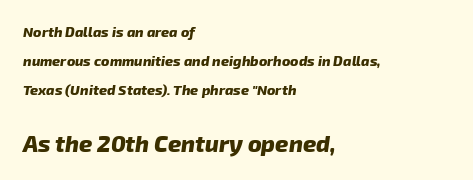
Underlining? Definitely not there. Italic? Definitely — the glyphs are oblique. These lines stand farther apart than default settings would place them. These lines keep a tight, regular rhythm from letter to letter. The ragged edge is on the right, which tells us the setting is flush left. Pretty heavy lettering here — definitely bold.
